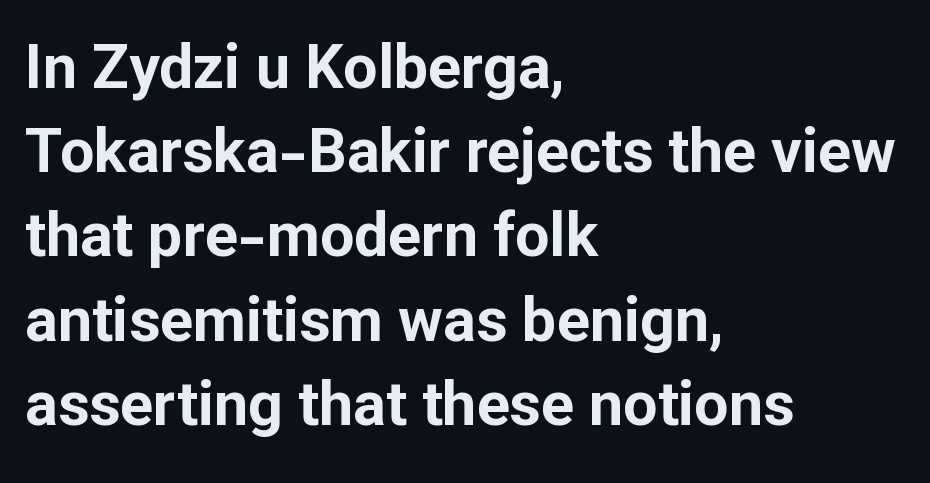
{"serif": "no", "italic": "no", "bold": "yes", "weight": "bold", "width": "normal", "stroke_contrast": "low", "x_height": "medium", "monospaced": "no", "underline": "no", "align": "left", "line_spacing": "normal", "line_spacing_ratio": 1.38, "letter_spacing": "normal", "letter_spacing_em": 0.0, "glyph_px": 61}
